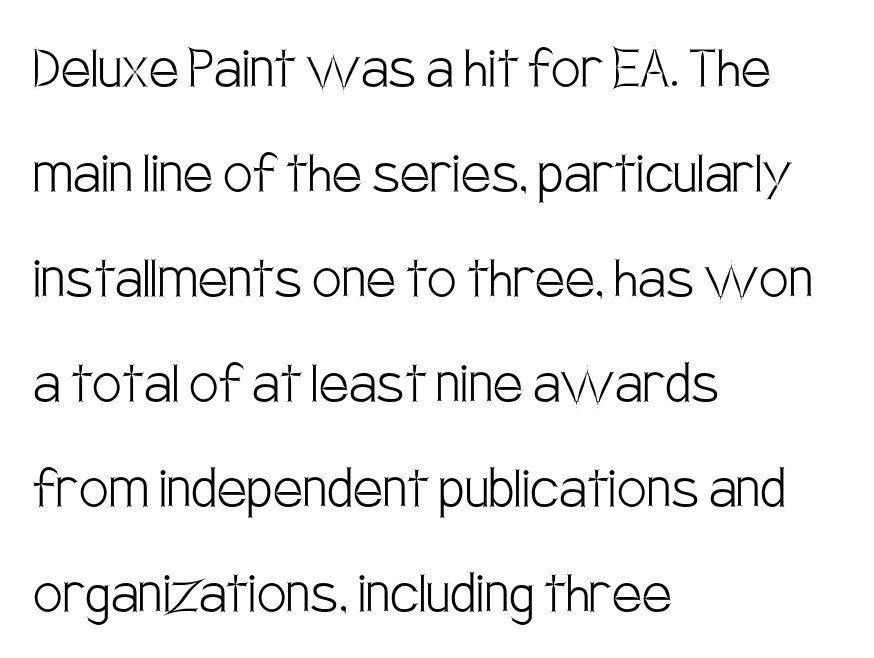
The image shows 66 px light, condensed sans-serif type, upright; set left-aligned, normal line spacing (1.59x), normal letter spacing, not underlined; low stroke contrast and a large x-height.
